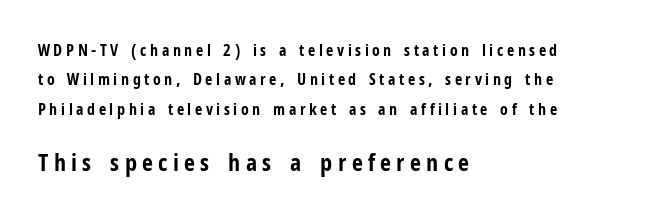
The specimen omits any rule beneath the text block's lines. What weight is shown? A full bold with thick strokes. This layout puts the modest block above and the oversized block below. The setting favours the left margin, as ordinary paragraphs usually do.
